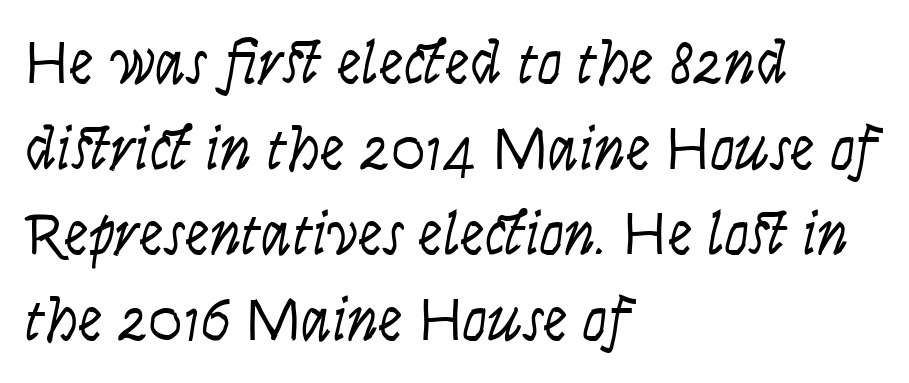
{"italic": "yes", "lean": "right", "slant_degrees": 9, "bold": "no", "weight": "light", "width": "condensed", "stroke_contrast": "low", "x_height": "large", "monospaced": "no", "underline": "no", "align": "left", "line_spacing": "normal", "line_spacing_ratio": 1.38, "letter_spacing": "normal", "letter_spacing_em": 0.0, "glyph_px": 62}
